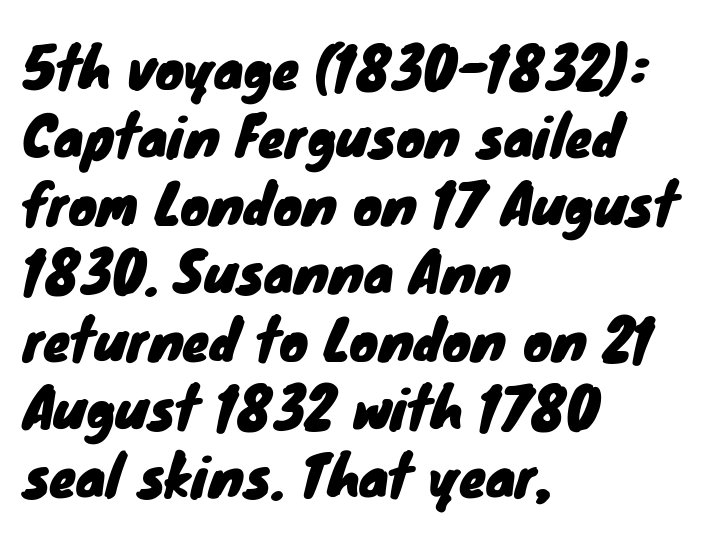
{"serif": "no", "width": "normal", "stroke_contrast": "low", "x_height": "small", "monospaced": "no", "underline": "no", "align": "left", "line_spacing": "normal", "line_spacing_ratio": 1.26, "letter_spacing": "normal", "letter_spacing_em": 0.0, "glyph_px": 54}
